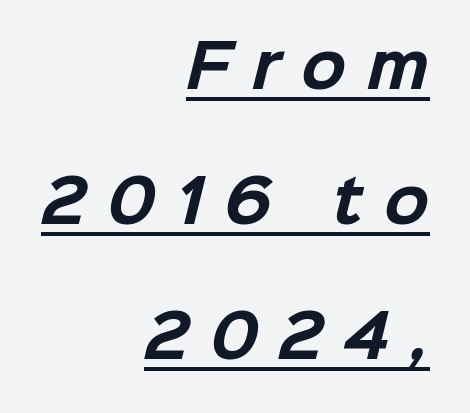
{"serif": "no", "bold": "yes", "weight": "bold", "width": "normal", "stroke_contrast": "low", "x_height": "medium", "monospaced": "no", "underline": "yes", "align": "right", "line_spacing": "loose", "line_spacing_ratio": 2.29, "letter_spacing": "wide", "letter_spacing_em": 0.35, "glyph_px": 59}
